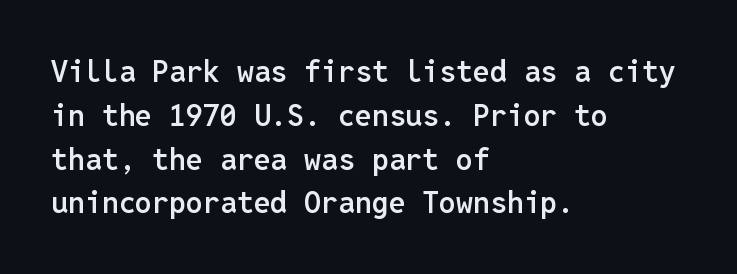
Reading down the column, the eye jumps a familiar distance to each next line. Unmarked baselines from the first word to the last. Is this a sans? Yes — the strokes have no serifs. The passage shown is typed in a monospace face where columns stay perfectly aligned. Summary of weight: moderately heavy, a semibold.
